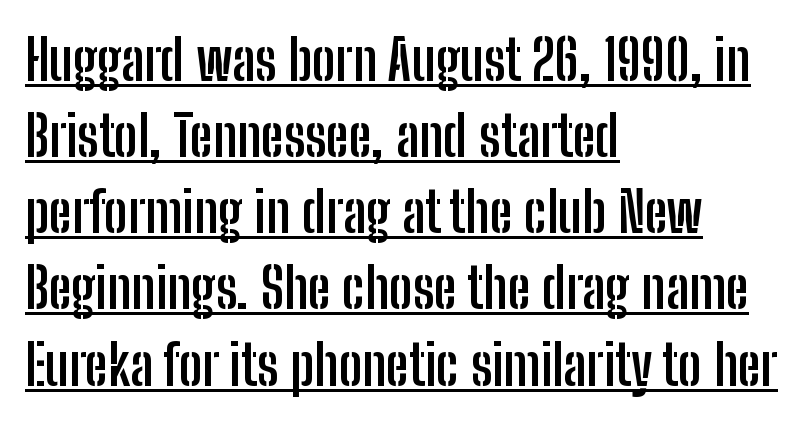
{"serif": "no", "italic": "no", "bold": "yes", "weight": "semibold", "width": "condensed", "stroke_contrast": "low", "x_height": "medium", "monospaced": "no", "underline": "yes", "align": "left", "line_spacing": "normal", "line_spacing_ratio": 1.36, "letter_spacing": "normal", "letter_spacing_em": 0.0, "glyph_px": 56}
